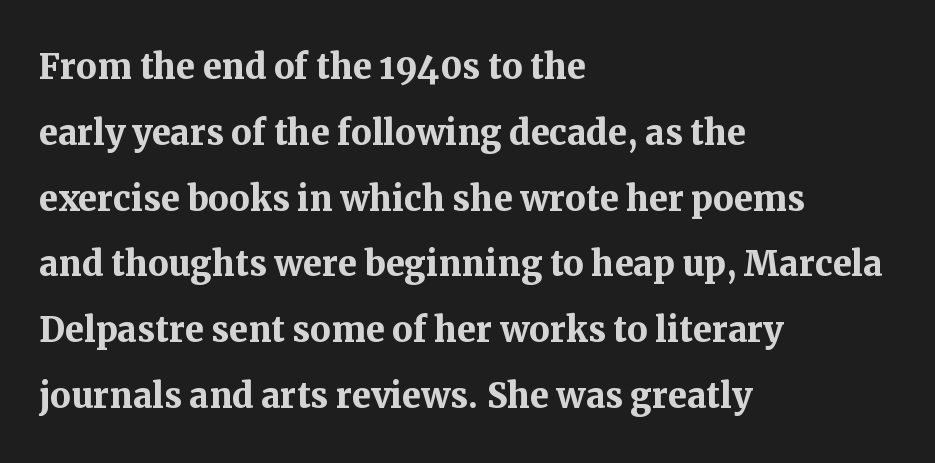
{"serif": "yes", "italic": "no", "bold": "yes", "weight": "semibold", "width": "normal", "stroke_contrast": "medium", "x_height": "medium", "monospaced": "no", "underline": "no", "align": "left", "line_spacing": "normal", "line_spacing_ratio": 1.43, "letter_spacing": "normal", "letter_spacing_em": 0.0, "glyph_px": 46}
